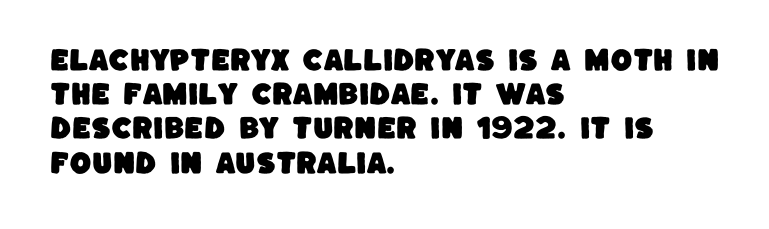
The paragraph has a hard left edge and a soft right edge. The glyphs are unaccompanied by any horizontal stroke below them. You could call the tracking neutral — neither tight nor loose. Vertical spacing — default.
